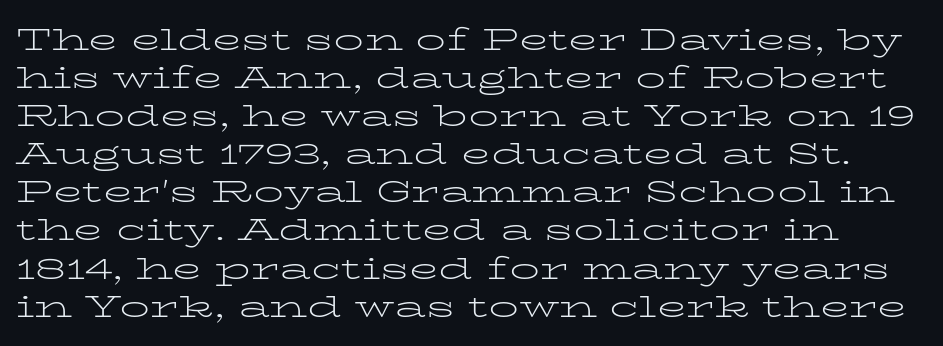
The image shows 30 px light, wide serif type, upright; set normal line spacing (1.27x), normal letter spacing, not underlined; low stroke contrast and a medium x-height.
